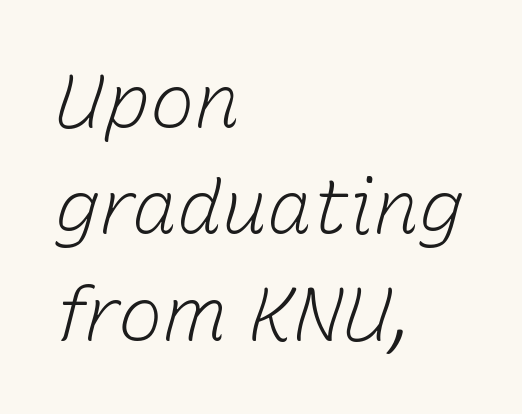
Q: Is the text bold? A: No.
Q: Is the text italic (slanted)? A: Yes, it leans right by about 15 degrees.
Q: Is the text underlined? A: No.
Q: How is the paragraph aligned? A: Left-aligned.
Q: Is the spacing between letters normal or unusually wide? A: Normal.
Q: Is the spacing between lines tight, normal or loose? A: Normal.
Q: Width (condensed, normal, or wide)? A: Normal.
Q: Stroke contrast? A: Low.
Q: x-height? A: Medium.
Q: Monospaced? A: No.
